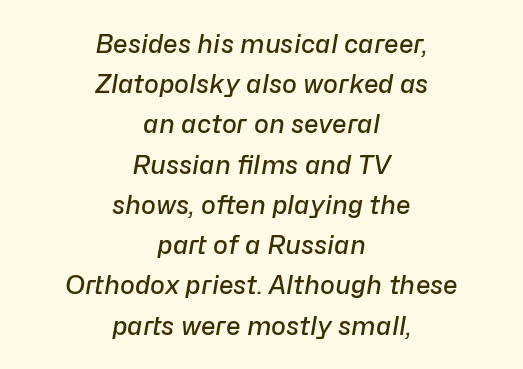
Q: Is the text bold? A: Semi-bold.
Q: Is the text italic (slanted)? A: Yes, it leans right by about 10 degrees.
Q: Is the text underlined? A: No.
Q: How is the paragraph aligned? A: Centered.
Q: Is the spacing between letters normal or unusually wide? A: Normal.
Q: Is the spacing between lines tight, normal or loose? A: Normal.
